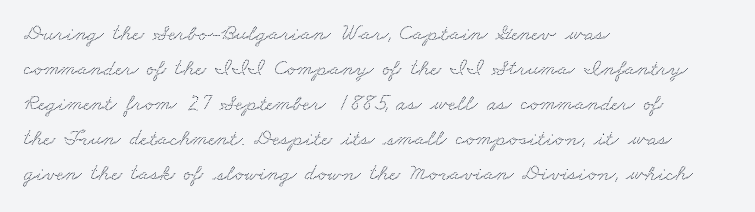
Line starts are locked; line ends wander. Summary of vertical rhythm: regular, with standard interline spacing. What stands out about the letter spacing? Nothing — it is the standard amount. Each row of text sits above clean, open space.
